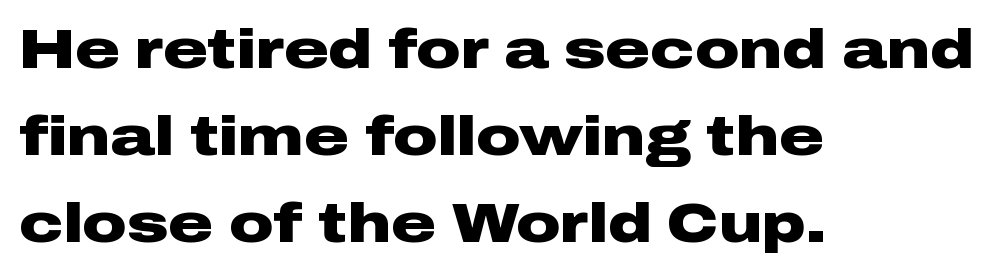
{"serif": "no", "italic": "no", "bold": "yes", "weight": "heavy", "width": "wide", "stroke_contrast": "low", "x_height": "medium", "monospaced": "no", "underline": "no", "align": "left", "line_spacing": "normal", "line_spacing_ratio": 1.58, "letter_spacing": "normal", "letter_spacing_em": 0.0, "glyph_px": 55}
